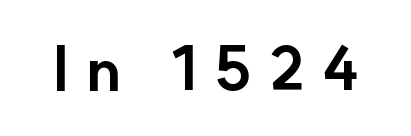
{"serif": "no", "italic": "no", "bold": "yes", "weight": "bold", "width": "normal", "stroke_contrast": "low", "x_height": "small", "monospaced": "no", "underline": "no", "letter_spacing": "wide", "letter_spacing_em": 0.29, "glyph_px": 60}
